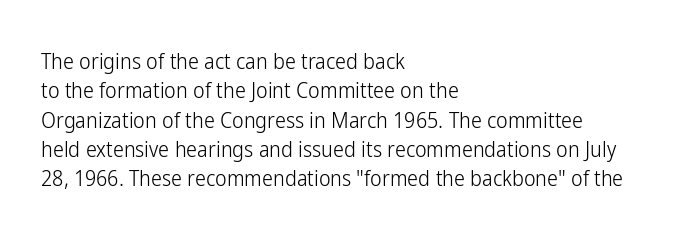
Q: Is the text bold? A: No.
Q: Is the text italic (slanted)? A: No, it is upright.
Q: Is the text underlined? A: No.
Q: How is the paragraph aligned? A: Left-aligned.
Q: Is the spacing between letters normal or unusually wide? A: Normal.
Q: Is the spacing between lines tight, normal or loose? A: Normal.
